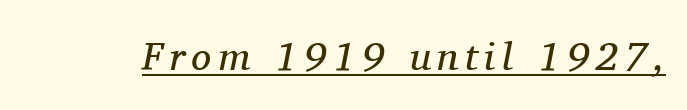
Q: Is the text bold? A: No.
Q: Is the text italic (slanted)? A: Yes, it leans right by about 11 degrees.
Q: Is the typeface a serif or a sans-serif typeface? A: Serif.
Q: Is the text underlined? A: Yes.
Q: Width (condensed, normal, or wide)? A: Normal.
Q: Stroke contrast? A: Medium.
Q: x-height? A: Medium.
Q: Monospaced? A: No.
